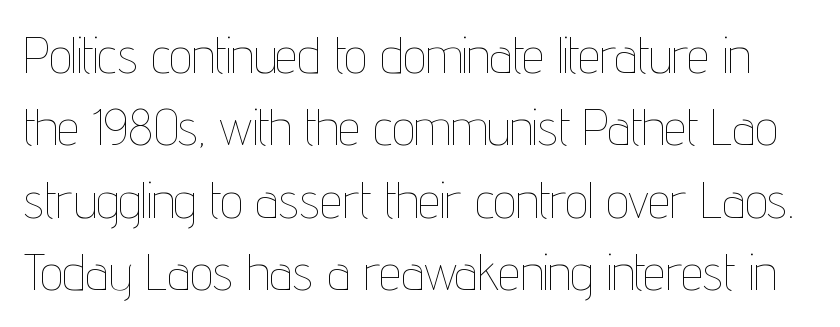
{"italic": "no", "bold": "no", "weight": "thin", "width": "condensed", "stroke_contrast": "low", "x_height": "medium", "monospaced": "no", "underline": "no", "line_spacing": "normal", "line_spacing_ratio": 1.45, "letter_spacing": "normal", "letter_spacing_em": 0.0, "glyph_px": 50}
